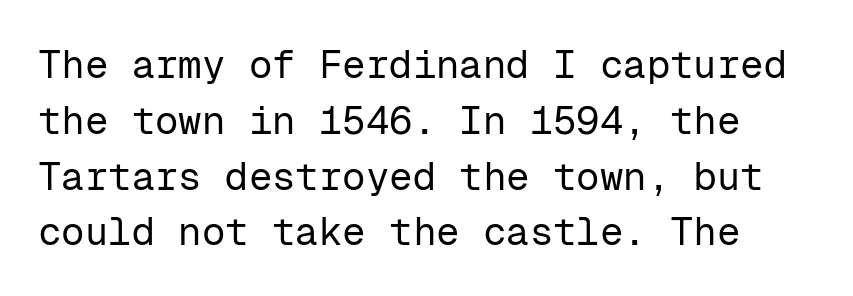
The image shows 39 px regular-weight sans-serif type, upright, monospaced; set normal line spacing (1.43x), normal letter spacing, not underlined; low stroke contrast and a medium x-height.
